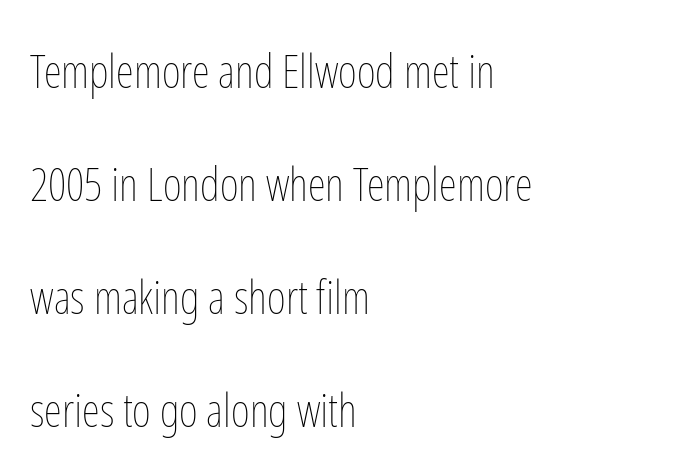
The image shows 46 px thin, condensed type, upright; set left-aligned, loose line spacing (2.46x), normal letter spacing, not underlined; low stroke contrast and a medium x-height.
